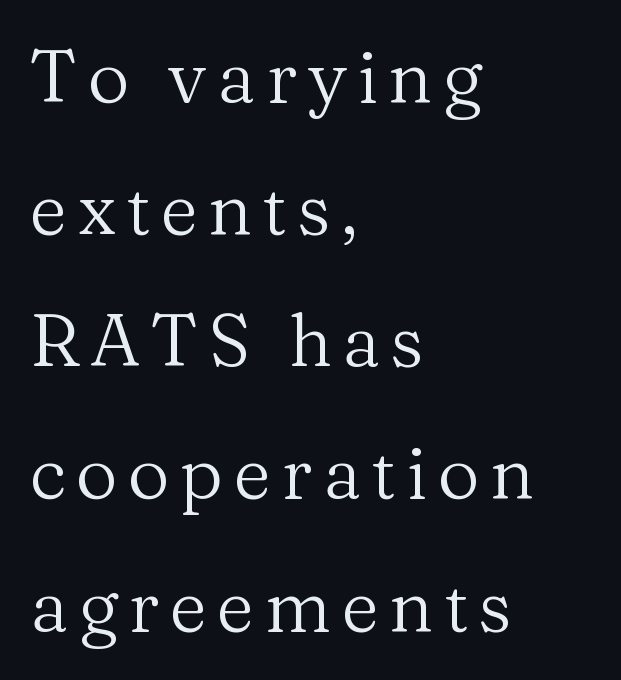
Q: Is the text bold? A: No.
Q: Is the text italic (slanted)? A: No, it is upright.
Q: Is the typeface a serif or a sans-serif typeface? A: Serif.
Q: Is the text underlined? A: No.
Q: How is the paragraph aligned? A: Left-aligned.
Q: Width (condensed, normal, or wide)? A: Normal.
Q: Stroke contrast? A: Medium.
Q: x-height? A: Medium.
Q: Monospaced? A: No.
